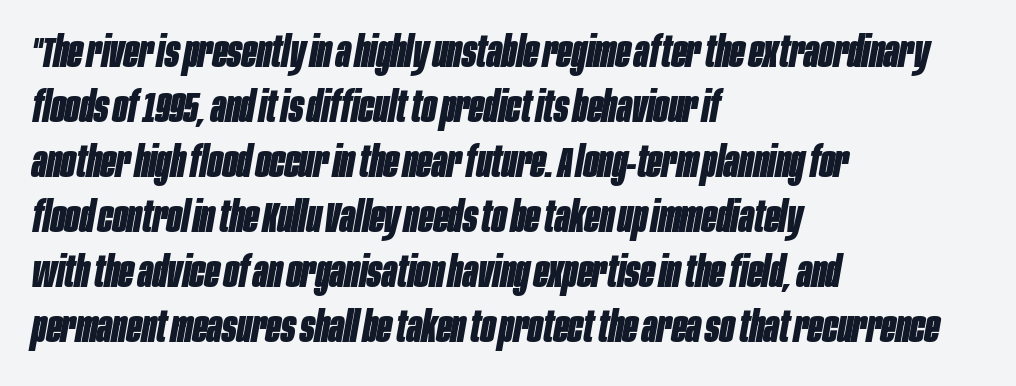
The image shows 43 px bold, condensed type, italic (leaning right); set left-aligned, normal line spacing (1.28x), normal letter spacing, not underlined; low stroke contrast and a large x-height.
